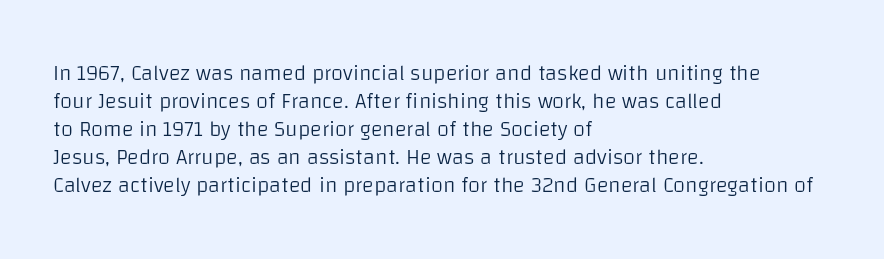
The image shows 22 px text type, upright; set left-aligned, normal line spacing (1.27x), normal letter spacing, not underlined.
